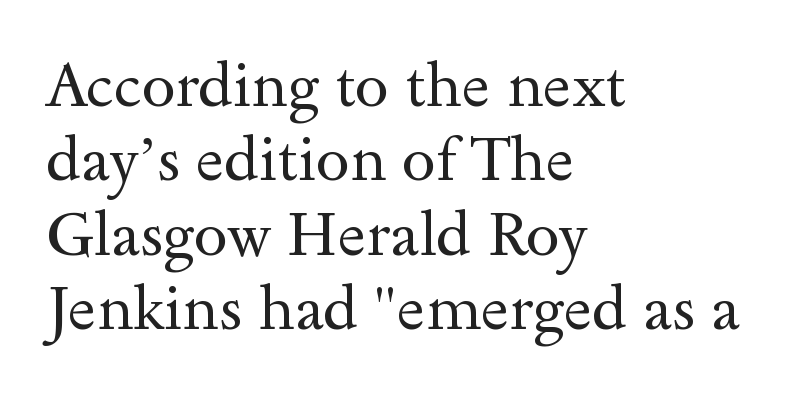
Q: Is the text bold? A: No.
Q: Is the text italic (slanted)? A: No, it is upright.
Q: Is the typeface a serif or a sans-serif typeface? A: Serif.
Q: Is the text underlined? A: No.
Q: How is the paragraph aligned? A: Left-aligned.
Q: Is the spacing between letters normal or unusually wide? A: Normal.
Q: Width (condensed, normal, or wide)? A: Wide.
Q: x-height? A: Small.
Q: Monospaced? A: No.
